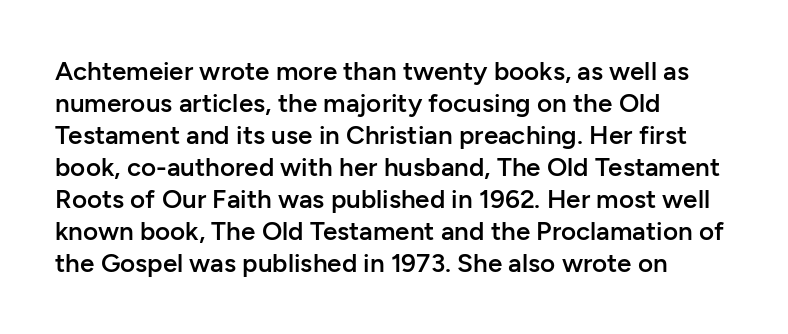
Q: Is the text bold? A: Semi-bold.
Q: Is the text italic (slanted)? A: No, it is upright.
Q: Is the text underlined? A: No.
Q: How is the paragraph aligned? A: Left-aligned.
Q: Is the spacing between letters normal or unusually wide? A: Normal.
